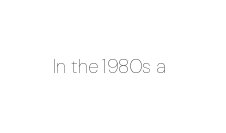
Q: Is the text bold? A: No.
Q: Is the text italic (slanted)? A: No, it is upright.
Q: Is the text underlined? A: No.
Q: Is the spacing between letters normal or unusually wide? A: Normal.
